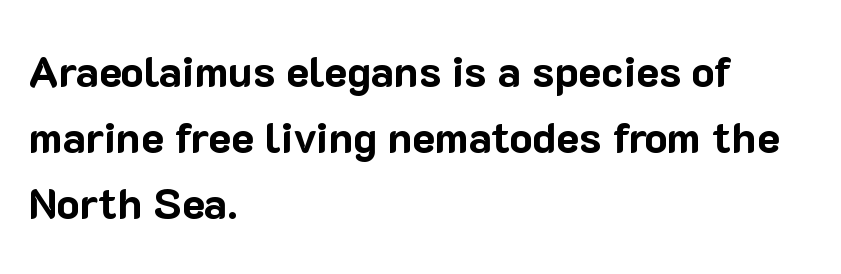
This sample uses plain, unmodified letter spacing. Short and long lines alike share a common starting point at left. Is the type bold? Yes — the strokes are clearly thick and heavy. If you measured baseline to baseline, you'd find a middling distance. Every character sits straight up, as roman type does. The words here are not underlined.
